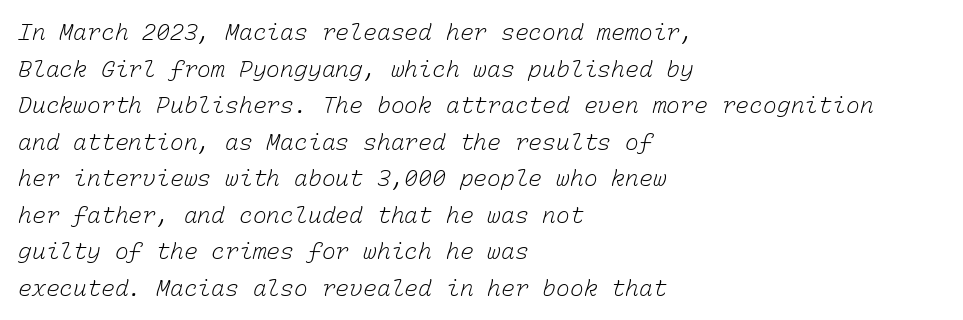
The image shows 23 px text type; set left-aligned, normal line spacing (1.59x), normal letter spacing, not underlined.
